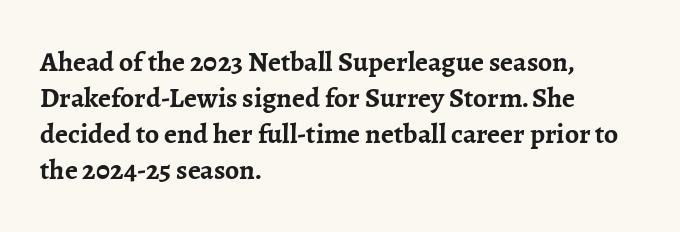
{"serif": "yes", "italic": "no", "bold": "yes", "weight": "semibold", "width": "normal", "stroke_contrast": "low", "x_height": "medium", "monospaced": "no", "underline": "no", "align": "left", "line_spacing": "normal", "line_spacing_ratio": 1.28, "letter_spacing": "normal", "letter_spacing_em": 0.0, "glyph_px": 28}
